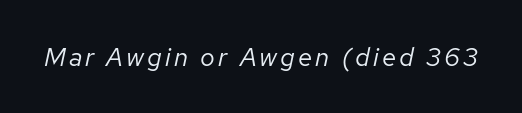
The weight tops out at a normal text grade. Italic? Definitely — the glyphs are oblique. This rendering features lettering with no underline.
